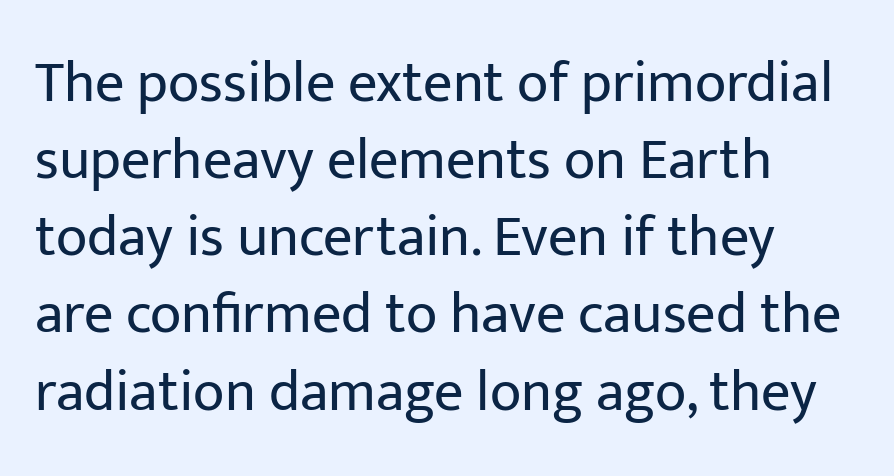
Q: Is the text bold? A: No.
Q: Is the text italic (slanted)? A: No, it is upright.
Q: Is the typeface a serif or a sans-serif typeface? A: Sans-serif.
Q: Is the text underlined? A: No.
Q: How is the paragraph aligned? A: Left-aligned.
Q: Is the spacing between letters normal or unusually wide? A: Normal.
Q: Is the spacing between lines tight, normal or loose? A: Normal.
Q: Width (condensed, normal, or wide)? A: Normal.
Q: Stroke contrast? A: Low.
Q: x-height? A: Medium.
Q: Monospaced? A: No.
